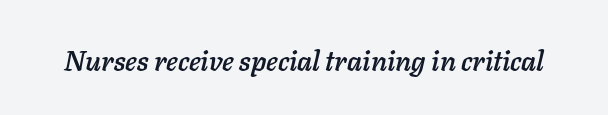
{"italic": "yes", "lean": "right", "slant_degrees": 11, "width": "normal", "stroke_contrast": "low", "x_height": "medium", "monospaced": "no", "underline": "no", "letter_spacing": "normal", "letter_spacing_em": 0.0, "glyph_px": 28}
